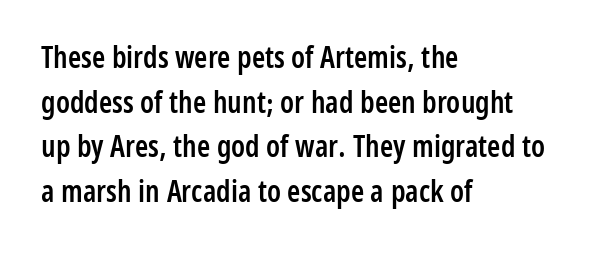
The image shows 30 px semibold, condensed sans-serif type, upright; set left-aligned, normal line spacing (1.49x), normal letter spacing, not underlined; low stroke contrast and a medium x-height.
